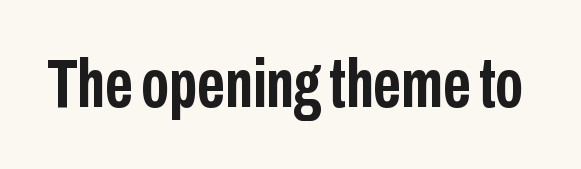
Q: Is the text bold? A: Yes.
Q: Is the text italic (slanted)? A: No, it is upright.
Q: Is the typeface a serif or a sans-serif typeface? A: Sans-serif.
Q: Is the text underlined? A: No.
Q: Is the spacing between letters normal or unusually wide? A: Normal.
Q: Width (condensed, normal, or wide)? A: Condensed.
Q: Stroke contrast? A: Low.
Q: x-height? A: Medium.
Q: Monospaced? A: No.
